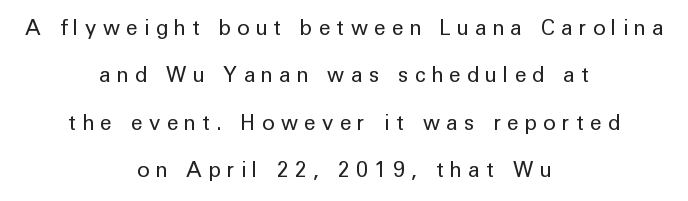
Unmarked baselines from the first word to the last. Does the lettering tilt? It doesn't — this is upright. Substantial extra tracking has been applied to these lines. Notice how the passage keeps no hard edge, just a central spine. Heaviness? Minimal to ordinary, like unemphasized prose.
